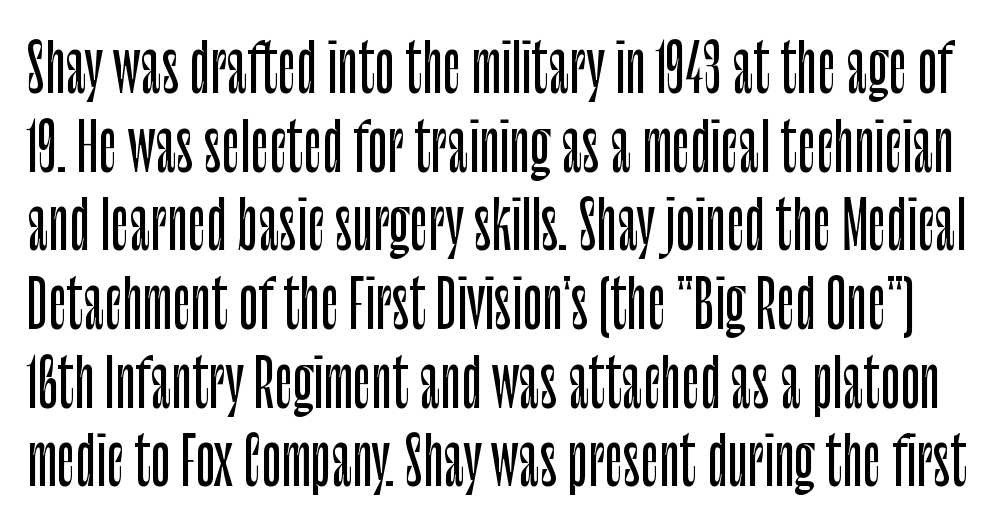
{"serif": "no", "italic": "no", "width": "condensed", "stroke_contrast": "low", "x_height": "large", "monospaced": "no", "underline": "no", "line_spacing_ratio": 1.21, "letter_spacing": "normal", "letter_spacing_em": 0.0, "glyph_px": 65}
